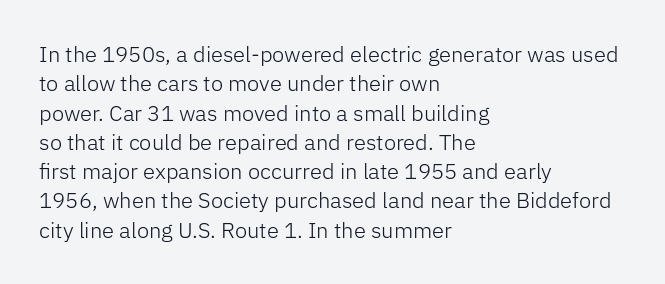
Q: Is the text bold? A: No.
Q: Is the text italic (slanted)? A: No, it is upright.
Q: Is the text underlined? A: No.
Q: How is the paragraph aligned? A: Left-aligned.
Q: Is the spacing between letters normal or unusually wide? A: Normal.
Q: Is the spacing between lines tight, normal or loose? A: Normal.
